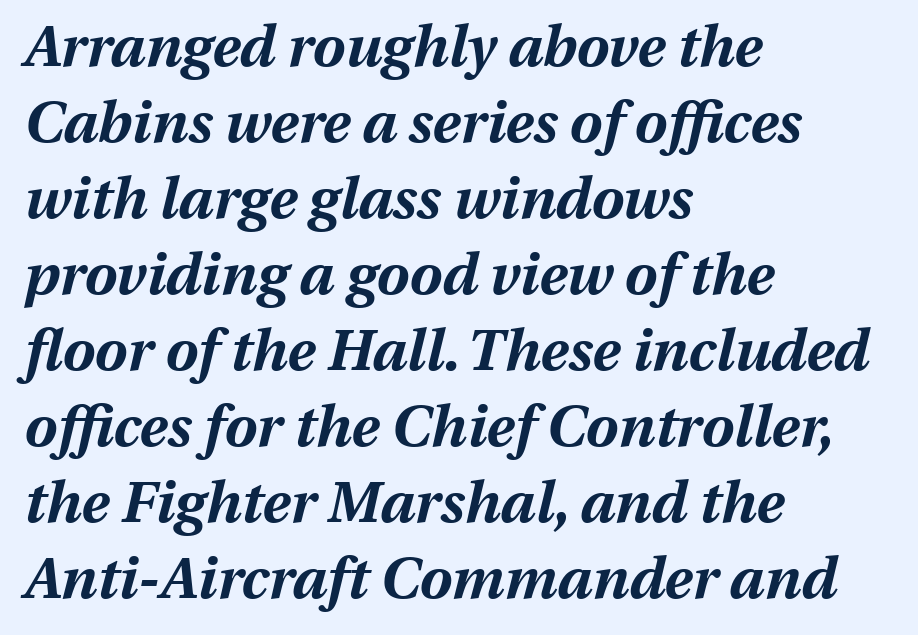
Characters follow at the spacing the type designer built in. Words float on clear page, feet unadorned. An italicized treatment has been applied to the whole sample. If you drew a ruler down the left edge, every line would touch it. Leading matches the norm, producing a regular column. Weight check: bold — yes, fully.
